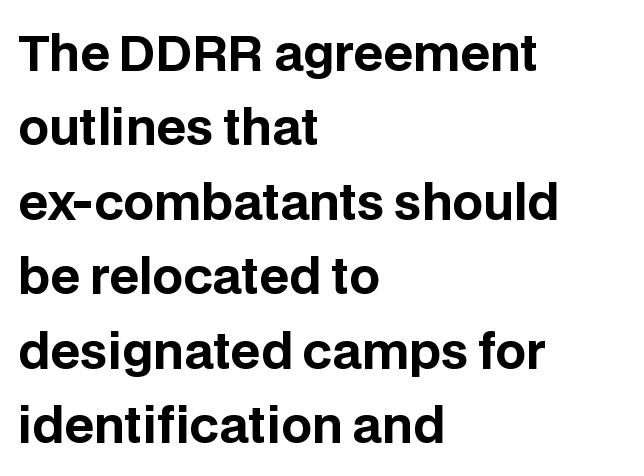
The image shows 48 px bold sans-serif type, upright; set left-aligned, normal line spacing (1.55x), normal letter spacing, not underlined; low stroke contrast and a large x-height.
